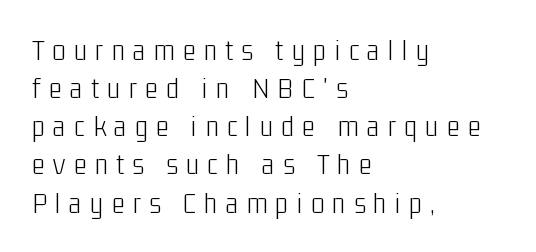
Q: Is the text bold? A: No.
Q: Is the text italic (slanted)? A: No, it is upright.
Q: Is the typeface a serif or a sans-serif typeface? A: Sans-serif.
Q: Is the text underlined? A: No.
Q: How is the paragraph aligned? A: Left-aligned.
Q: Is the spacing between letters normal or unusually wide? A: Unusually wide.
Q: Width (condensed, normal, or wide)? A: Condensed.
Q: Stroke contrast? A: Low.
Q: x-height? A: Medium.
Q: Monospaced? A: No.
